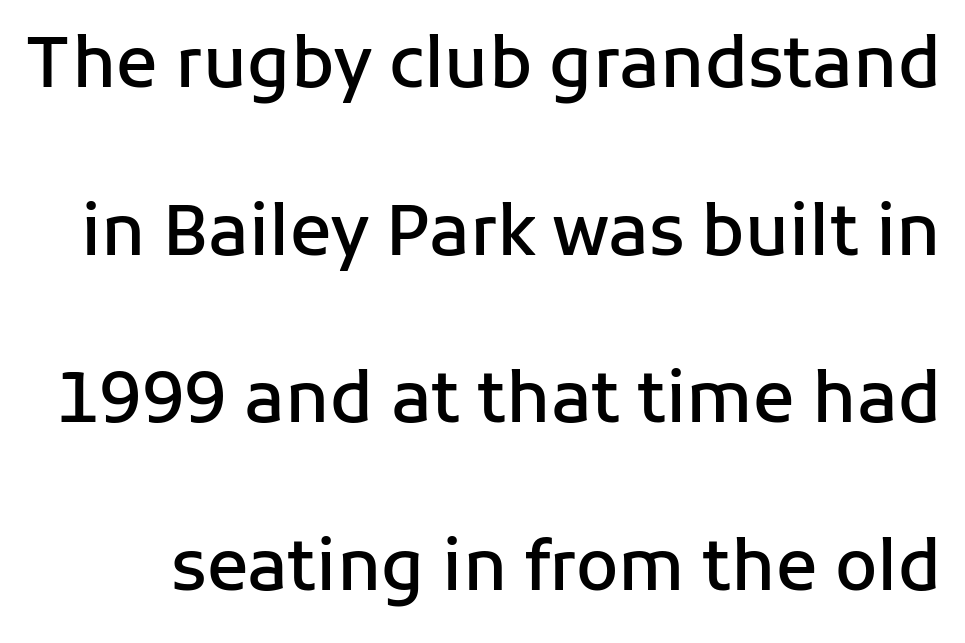
Q: Is the text bold? A: Semi-bold.
Q: Is the text italic (slanted)? A: No, it is upright.
Q: Is the typeface a serif or a sans-serif typeface? A: Sans-serif.
Q: Is the text underlined? A: No.
Q: Is the spacing between letters normal or unusually wide? A: Normal.
Q: Is the spacing between lines tight, normal or loose? A: Loose.
Q: Width (condensed, normal, or wide)? A: Normal.
Q: Stroke contrast? A: Low.
Q: x-height? A: Medium.
Q: Monospaced? A: No.
